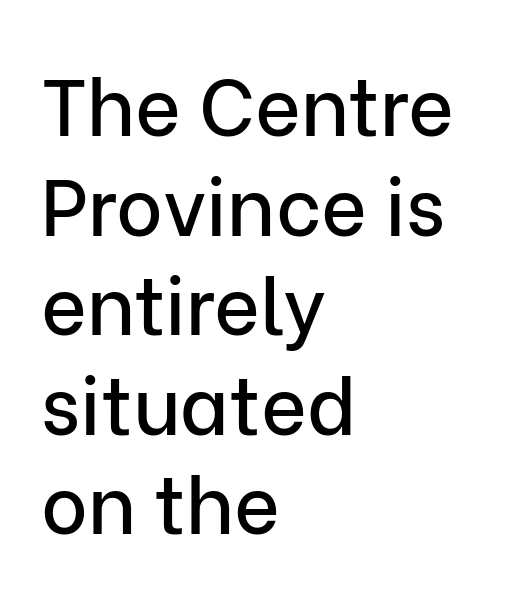
Q: Is the text italic (slanted)? A: No, it is upright.
Q: Is the typeface a serif or a sans-serif typeface? A: Sans-serif.
Q: Is the text underlined? A: No.
Q: How is the paragraph aligned? A: Left-aligned.
Q: Is the spacing between letters normal or unusually wide? A: Normal.
Q: Is the spacing between lines tight, normal or loose? A: Normal.
Q: Width (condensed, normal, or wide)? A: Normal.
Q: Stroke contrast? A: Low.
Q: x-height? A: Medium.
Q: Monospaced? A: No.
